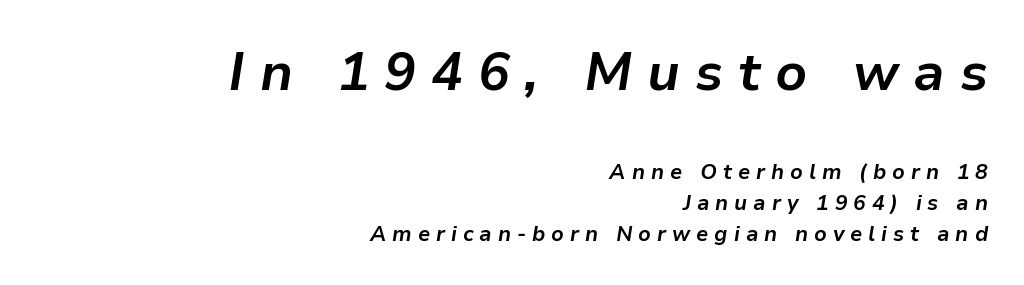
The baseline area is clear. Spacing verdict: proportional, widths tailored to each character. Is the type bold? Yes — the strokes are clearly thick and heavy. Regular leading.
